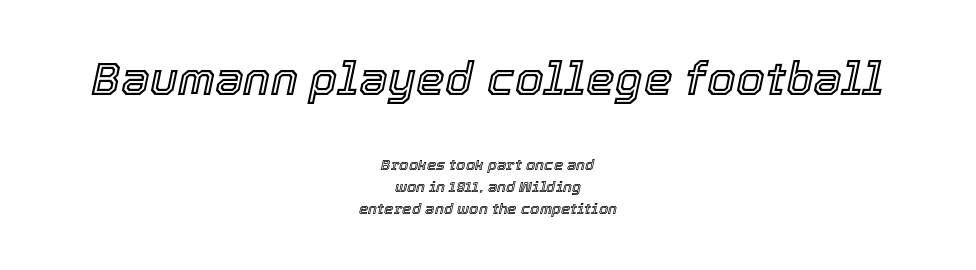
Q: Is the text italic (slanted)? A: Yes, it leans right by about 12 degrees.
Q: Is the text underlined? A: No.
Q: How is the paragraph aligned? A: Centered.
Q: Is the spacing between letters normal or unusually wide? A: Normal.
Q: Is the spacing between lines tight, normal or loose? A: Normal.
Q: Which block of text is set in a larger size, the first (top) or the second (bottom)? A: The first (top) one.
Q: Width (condensed, normal, or wide)? A: Normal.
Q: x-height? A: Medium.
Q: Monospaced? A: No.
